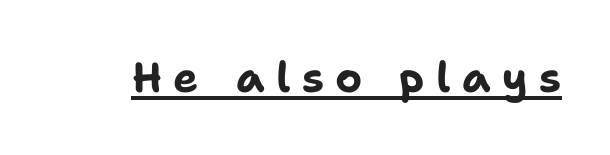
Q: Is the text bold? A: Yes.
Q: Is the text italic (slanted)? A: No, it is upright.
Q: Is the typeface a serif or a sans-serif typeface? A: Sans-serif.
Q: Is the text underlined? A: Yes.
Q: Is the spacing between letters normal or unusually wide? A: Unusually wide.
Q: Width (condensed, normal, or wide)? A: Normal.
Q: Stroke contrast? A: Low.
Q: x-height? A: Medium.
Q: Monospaced? A: No.
